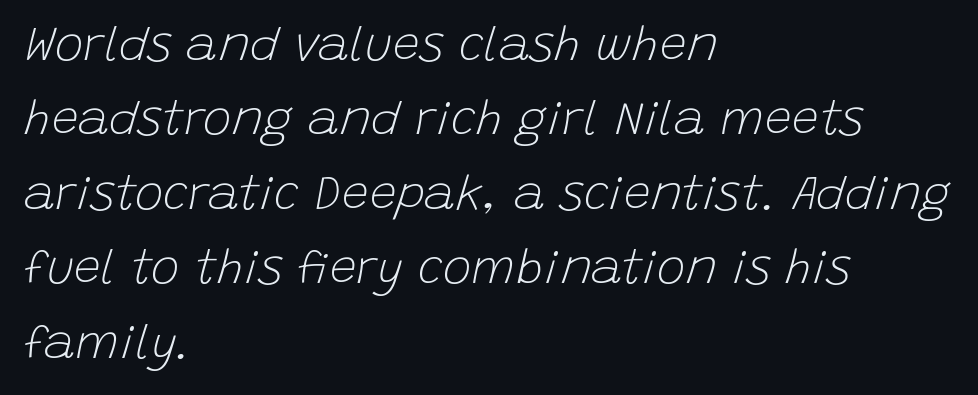
Q: Is the text bold? A: No.
Q: Is the text italic (slanted)? A: Yes, it leans right by about 15 degrees.
Q: Is the text underlined? A: No.
Q: How is the paragraph aligned? A: Left-aligned.
Q: Is the spacing between letters normal or unusually wide? A: Normal.
Q: Is the spacing between lines tight, normal or loose? A: Normal.
Q: Width (condensed, normal, or wide)? A: Normal.
Q: Stroke contrast? A: Low.
Q: x-height? A: Large.
Q: Monospaced? A: No.
